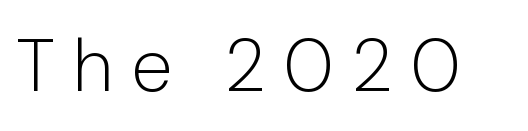
You could only call the tracking loose — the letters float apart. This is not heavy type; no bold has been used. The axis of the letterforms is exactly vertical. The characters display no serif detailing; their extremities are plain. Note the varied advance widths — an 'i' is clearly narrower than an 'm'.
